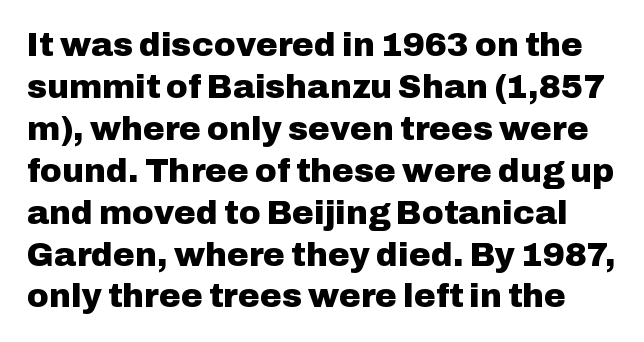
Is this a fixed-width face? No — the glyphs have proportional, varying widths. The lettering stays uniformly vertical, giving the passage a roman look. The line-height multiplier appears to be the usual default. These lines keep a tight, regular rhythm from letter to letter. The glyphs are unaccompanied by any horizontal stroke below them. Letterform terminals end flat and unadorned throughout the passage.
